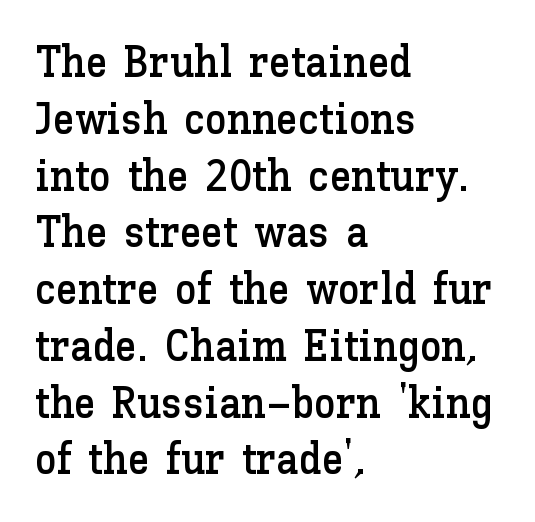
Q: Is the text italic (slanted)? A: No, it is upright.
Q: Is the text underlined? A: No.
Q: How is the paragraph aligned? A: Left-aligned.
Q: Is the spacing between letters normal or unusually wide? A: Normal.
Q: Is the spacing between lines tight, normal or loose? A: Normal.
Q: Width (condensed, normal, or wide)? A: Normal.
Q: Stroke contrast? A: Low.
Q: x-height? A: Medium.
Q: Monospaced? A: No.
